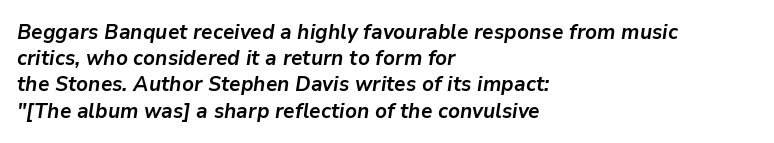
Visually the block forms a straight wall on the left and a jagged coastline on the right. How would I describe the line gaps? Plain and ordinary. The typesetting leans heavy: a genuine bold. Designer's note — italics engaged. The strip under each line holds only bare page.
